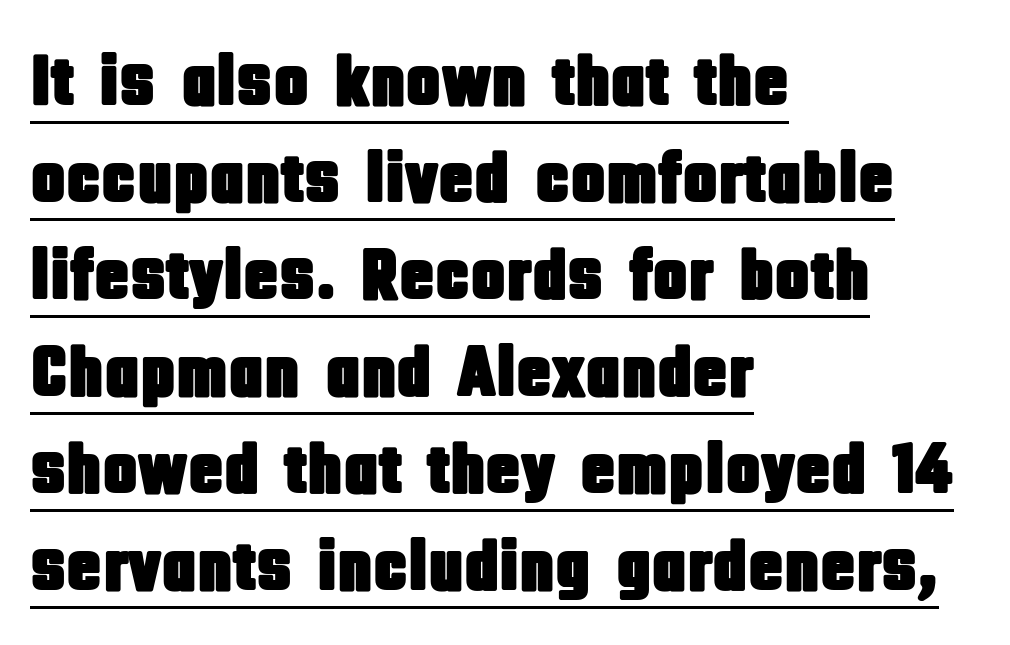
In terms of letterspacing, this is plain default setting. Like a heading marked for emphasis, these lines bear an underscore. Rendered with straight, roman letterforms. Casual observation: everything's shoved over to the left. The leading is moderate, giving the passage an even texture. The font family rendered here belongs to the sans-serif group.
